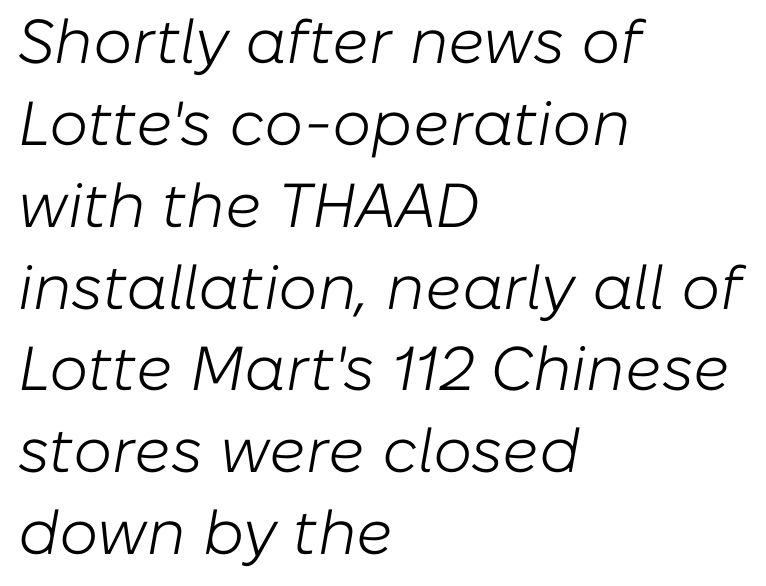
{"italic": "yes", "lean": "right", "slant_degrees": 10, "bold": "no", "weight": "light", "width": "normal", "stroke_contrast": "low", "x_height": "medium", "monospaced": "no", "underline": "no", "align": "left", "line_spacing": "normal", "line_spacing_ratio": 1.32, "letter_spacing": "normal", "letter_spacing_em": 0.0, "glyph_px": 62}
